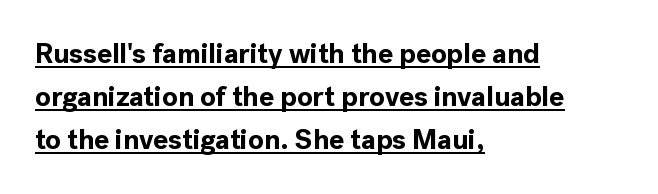
Q: Is the text bold? A: Yes.
Q: Is the text italic (slanted)? A: No, it is upright.
Q: Is the typeface a serif or a sans-serif typeface? A: Sans-serif.
Q: Is the text underlined? A: Yes.
Q: How is the paragraph aligned? A: Left-aligned.
Q: Is the spacing between letters normal or unusually wide? A: Normal.
Q: Is the spacing between lines tight, normal or loose? A: Normal.
Q: Width (condensed, normal, or wide)? A: Normal.
Q: x-height? A: Medium.
Q: Monospaced? A: No.
